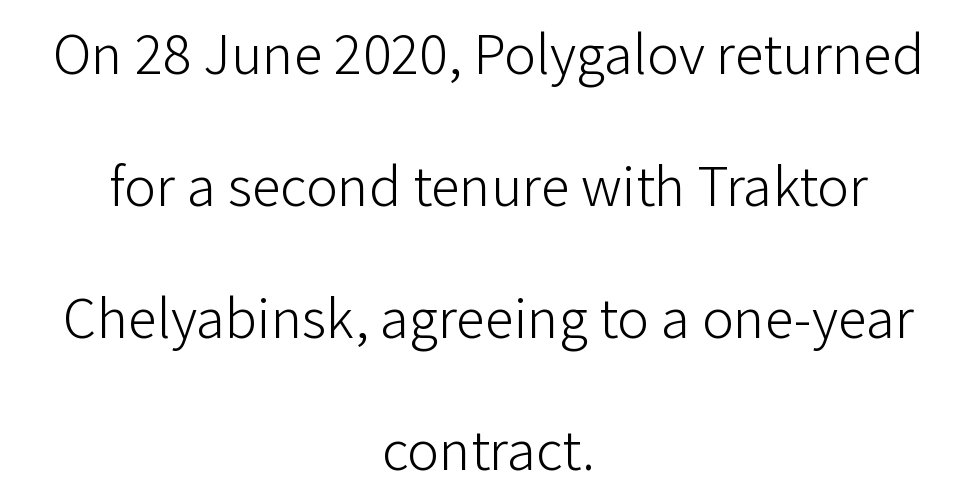
The characters are drawn with everyday or finer stroke widths. This rendering features lettering with no underline. Baseline-to-baseline distance is far greater than the letter height. Here the glyphs are tracked normally, forming tight word shapes. The letters carry no serifs — their stems end cleanly without finishing strokes.
